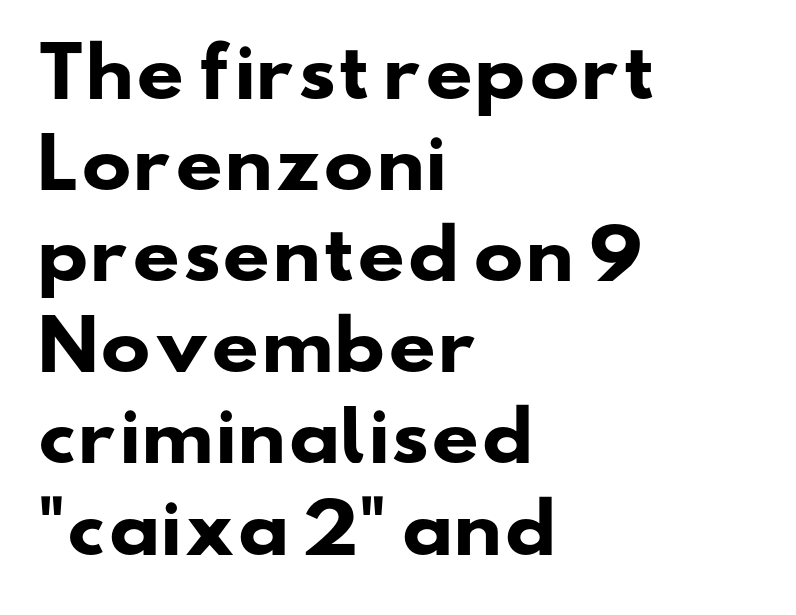
The image shows 67 px heavy, wide sans-serif type; set left-aligned, normal line spacing (1.36x), normal letter spacing, not underlined; low stroke contrast and a small x-height.
